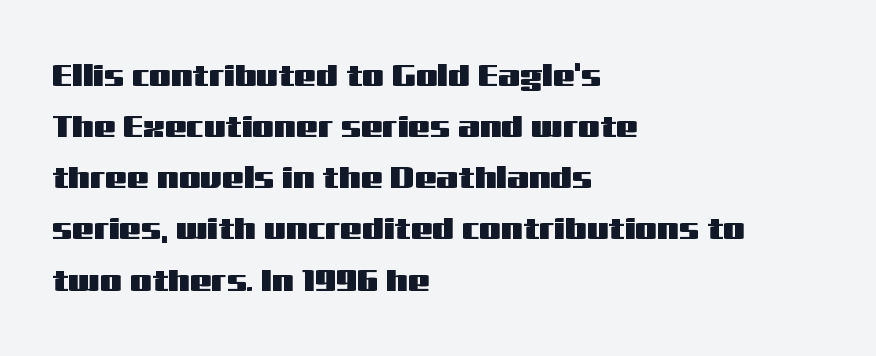
The image shows 31 px wide sans-serif type, upright; set left-aligned, normal line spacing (1.65x), normal letter spacing, not underlined; medium stroke contrast and a medium x-height.
